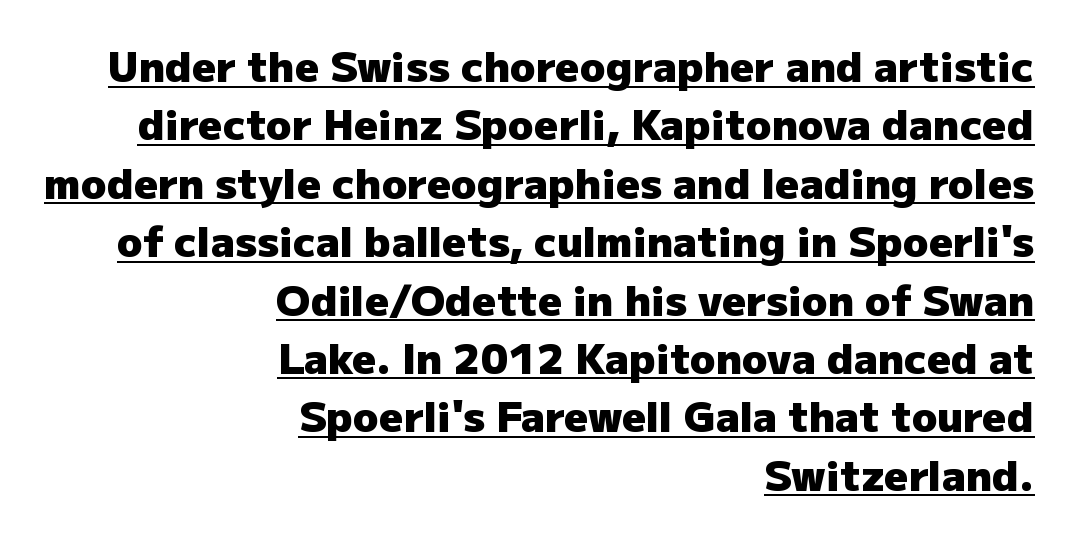
{"serif": "no", "italic": "no", "bold": "yes", "weight": "heavy", "width": "normal", "stroke_contrast": "low", "x_height": "medium", "monospaced": "no", "underline": "yes", "align": "right", "line_spacing": "normal", "line_spacing_ratio": 1.39, "letter_spacing": "normal", "letter_spacing_em": 0.0, "glyph_px": 42}
